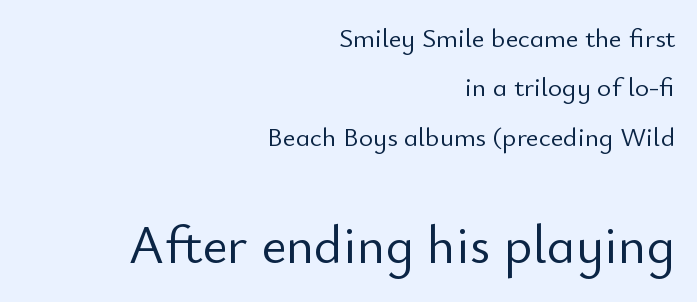
{"serif": "no", "italic": "no", "bold": "no", "weight": "light", "width": "normal", "stroke_contrast": "low", "x_height": "small", "monospaced": "no", "underline": "no", "align": "right", "line_spacing_ratio": 1.83, "letter_spacing": "normal", "letter_spacing_em": 0.0, "larger_block": "second", "size_ratio": 2.0, "glyph_px": 54}
